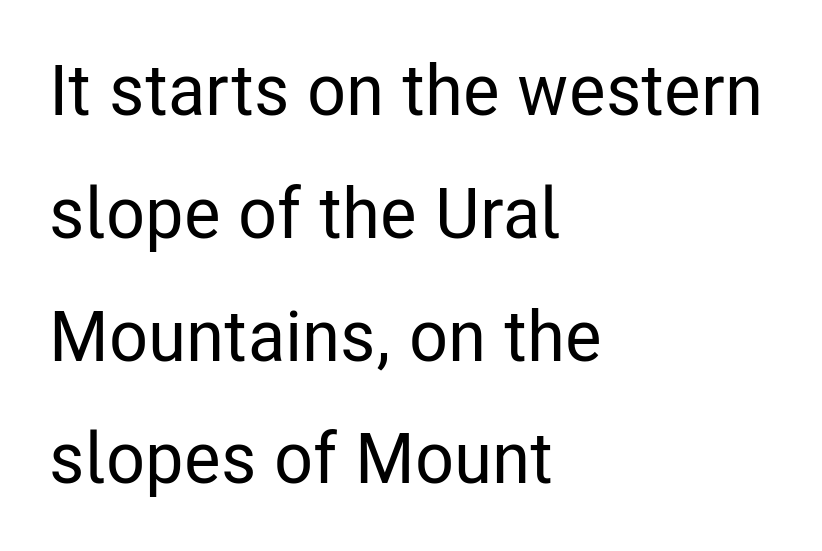
{"serif": "no", "italic": "no", "width": "condensed", "stroke_contrast": "low", "x_height": "medium", "monospaced": "no", "underline": "no", "align": "left", "line_spacing_ratio": 1.73, "letter_spacing": "normal", "letter_spacing_em": 0.0, "glyph_px": 71}
